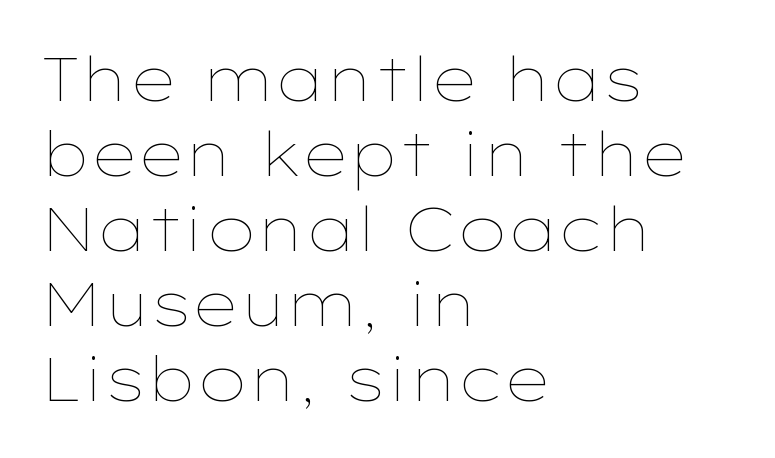
The image shows 61 px thin, wide type, upright; set left-aligned, line spacing 1.23x, normal letter spacing, not underlined; low stroke contrast and a medium x-height.
